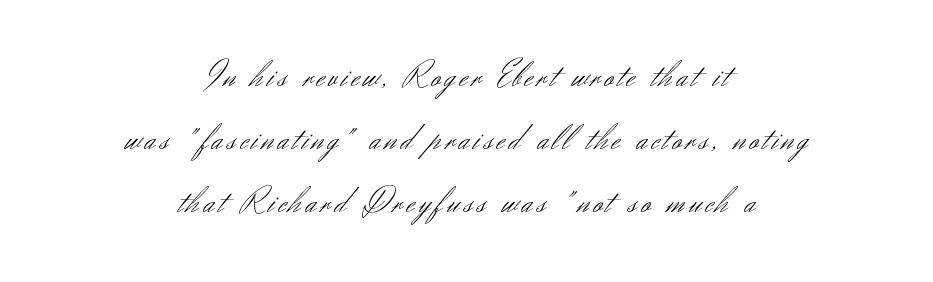
The glyphs in this specimen are sans serif. Letters have the restrained weight of plain body copy at most. A centered setting, common on invitations and titles, is used for this passage.
